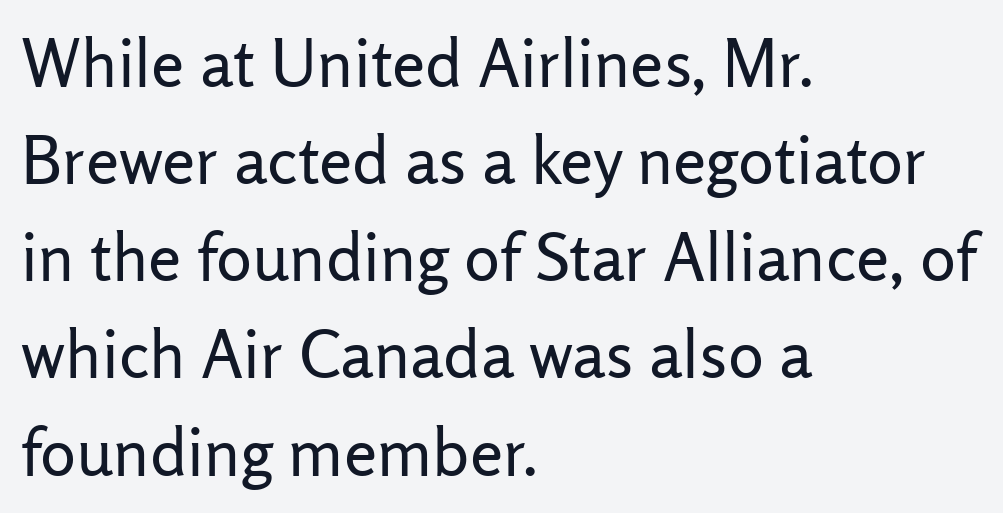
Clear beneath every line of the passage. These lines are set flush left with a ragged right edge. Rows of type keep a routine distance in the vertical direction. Glyph-to-glyph distance matches everyday printed text.
